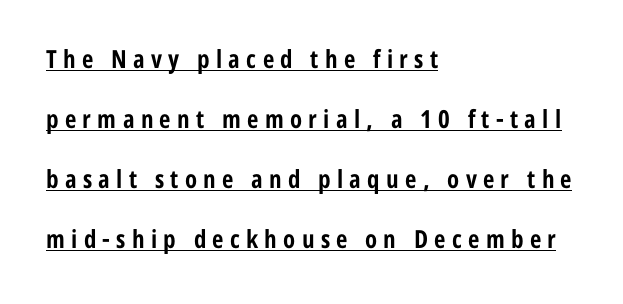
The image shows 25 px bold type, upright; set left-aligned, loose line spacing (2.4x), unusually wide letter spacing (+0.25 em), underlined.
